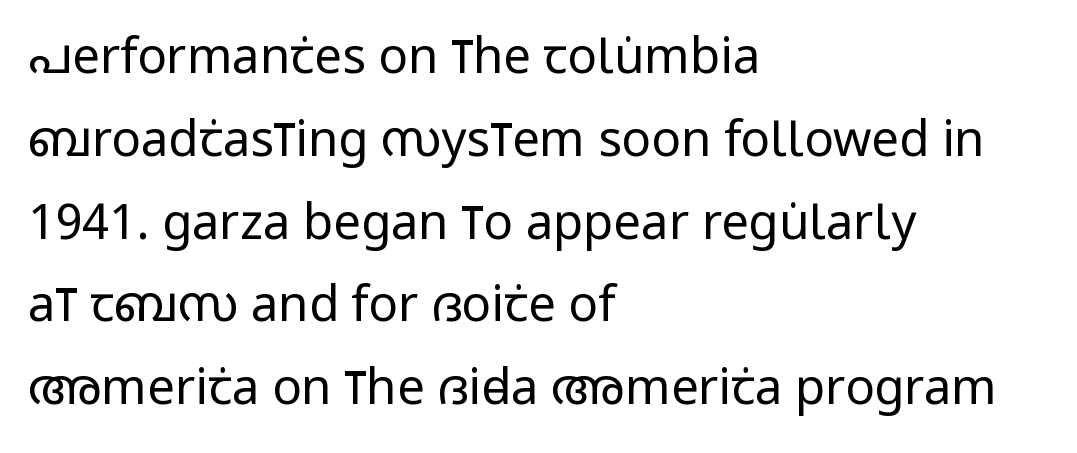
{"serif": "no", "italic": "no", "bold": "no", "weight": "regular", "width": "condensed", "stroke_contrast": "low", "x_height": "large", "monospaced": "no", "underline": "no", "align": "left", "line_spacing": "normal", "line_spacing_ratio": 1.69, "letter_spacing": "normal", "letter_spacing_em": 0.0, "glyph_px": 49}
